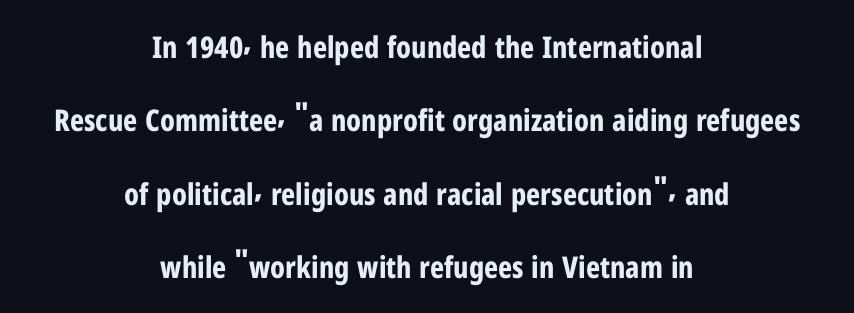
The image shows 30 px bold, condensed sans-serif type, upright; set centered, loose line spacing (2.45x), normal letter spacing, not underlined; low stroke contrast and a medium x-height.
